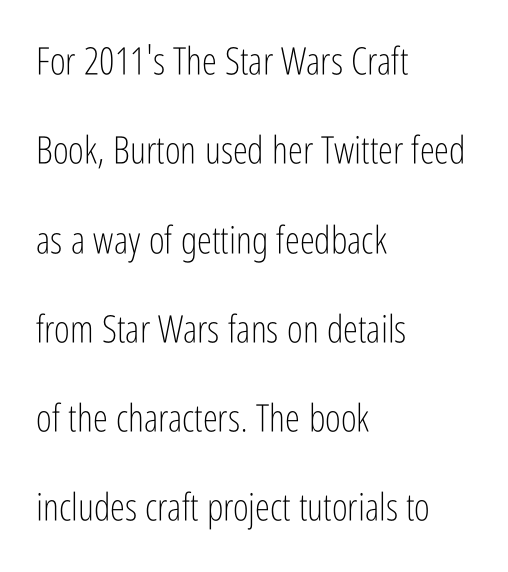
The passage shown has conventional tracking throughout. Ascenders rise straight up at ninety degrees. Each letter keeps its own natural width here, so spacing adapts to shape. Unlike a traditional serif, this face leaves its strokes unadorned. Caption: multi-line text, flush left, ragged right. The weight would be labelled regular, book, light, or lighter still.
